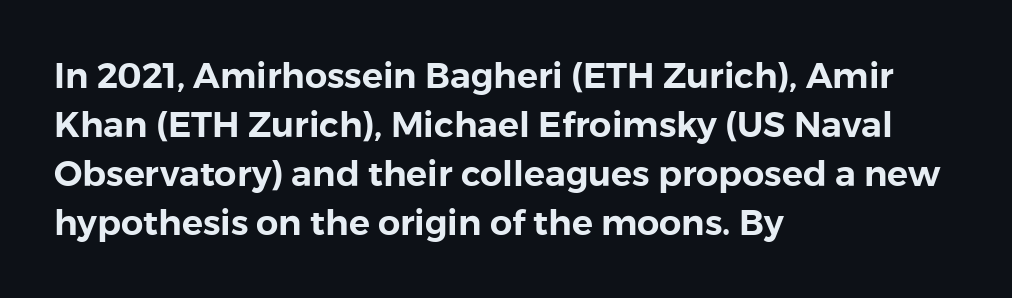
The image shows 35 px sans-serif type, upright; set left-aligned, normal line spacing (1.4x), normal letter spacing, not underlined; a medium x-height.
